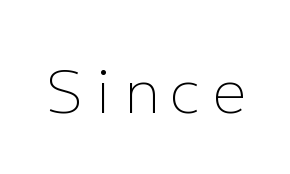
Q: Is the text bold? A: No.
Q: Is the text italic (slanted)? A: No, it is upright.
Q: Is the typeface a serif or a sans-serif typeface? A: Sans-serif.
Q: Is the text underlined? A: No.
Q: Is the spacing between letters normal or unusually wide? A: Unusually wide.
Q: Width (condensed, normal, or wide)? A: Normal.
Q: Stroke contrast? A: Low.
Q: x-height? A: Medium.
Q: Monospaced? A: No.
